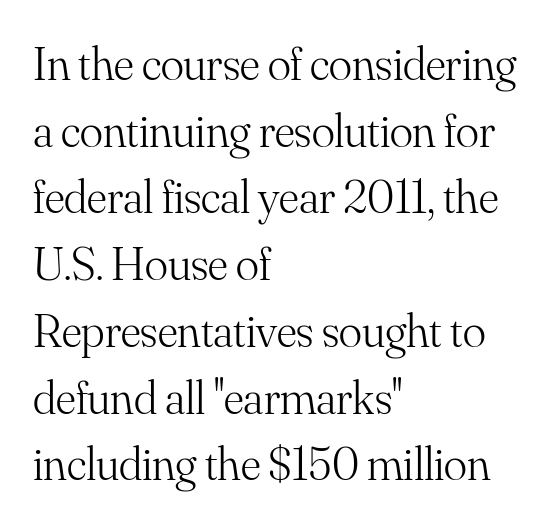
Each letter keeps its own natural width here, so spacing adapts to shape. Only glyphs here, with clear space below each row. The lines sit at an ordinary, default distance from one another. Does extra space separate the letters? No, they use regular spacing. The typesetting does not lean heavy: it is not bold. Quick note: not italic, upright.
